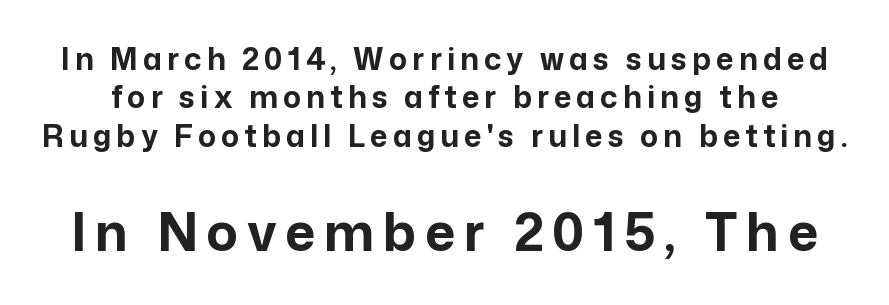
The image shows 52 px bold sans-serif type, upright; set normal line spacing (1.28x), not underlined; the second (bottom) block is 1.73x larger; low stroke contrast and a medium x-height.
